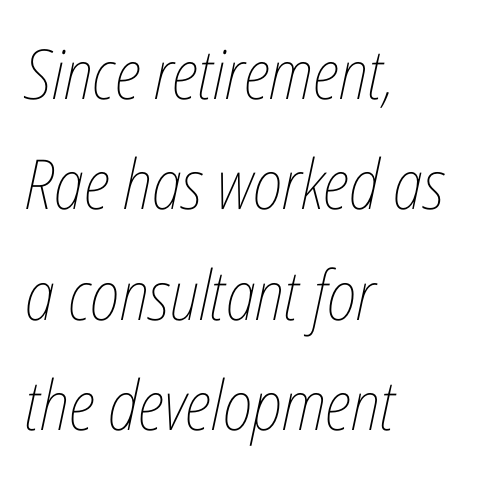
{"italic": "yes", "lean": "right", "slant_degrees": 12, "bold": "no", "weight": "thin", "width": "condensed", "stroke_contrast": "low", "x_height": "medium", "monospaced": "no", "underline": "no", "align": "left", "line_spacing": "normal", "line_spacing_ratio": 1.6, "letter_spacing": "normal", "letter_spacing_em": 0.0, "glyph_px": 69}
